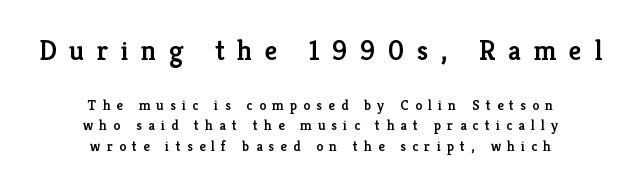
{"serif": "yes", "italic": "no", "bold": "semi", "weight": "semibold", "width": "normal", "stroke_contrast": "low", "x_height": "medium", "monospaced": "no", "underline": "no", "align": "center", "line_spacing": "normal", "line_spacing_ratio": 1.47, "letter_spacing": "wide", "letter_spacing_em": 0.45, "larger_block": "first", "size_ratio": 2.0, "glyph_px": 28}
